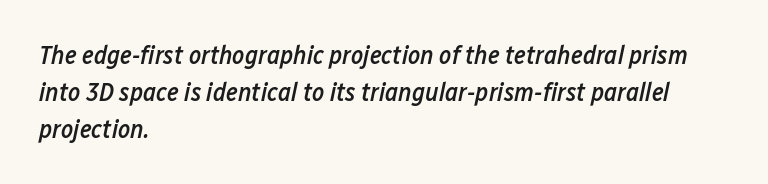
{"italic": "yes", "lean": "right", "slant_degrees": 12, "bold": "semi", "underline": "no", "align": "left", "line_spacing": "normal", "line_spacing_ratio": 1.42, "letter_spacing": "normal", "letter_spacing_em": 0.0, "glyph_px": 26}
